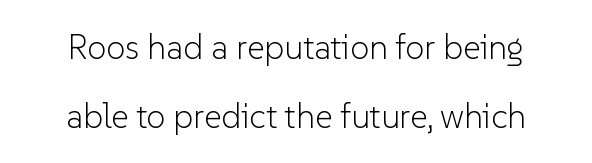
A typesetter would call this zero additional tracking. A roman cut, with each character standing at attention. Ink coverage per letter is moderate at most. Line spacing here is loose. Words float on clear page, feet unadorned.
